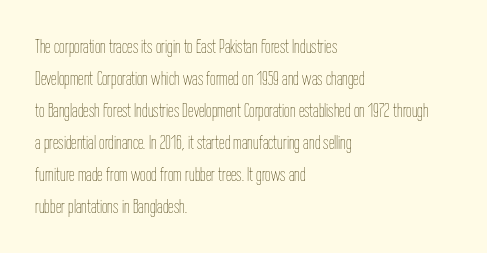
{"italic": "no", "bold": "no", "underline": "no", "align": "left", "line_spacing": "normal", "line_spacing_ratio": 1.6, "letter_spacing": "normal", "letter_spacing_em": 0.0, "glyph_px": 20}
